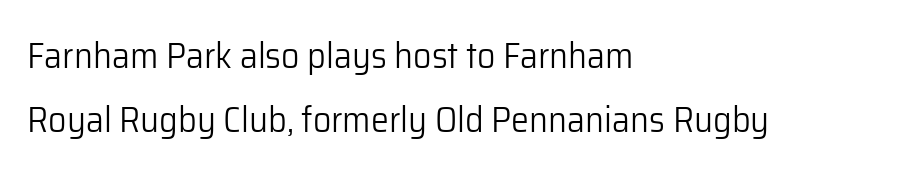
Regarding serifs, this sample does without them. No italicization has been applied; the sample stays upright. The space beneath each line is pristine and unruled. On a weight scale, this lands at 450 or below. The text block is weighted toward the left margin, trailing off unevenly rightward. This sample has the flowing, uneven cadence of proportional lettering.
